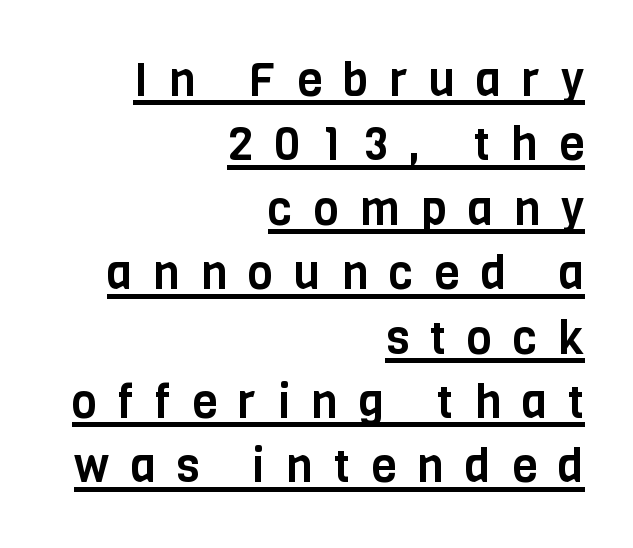
{"serif": "no", "italic": "no", "width": "condensed", "stroke_contrast": "low", "x_height": "large", "monospaced": "no", "underline": "yes", "align": "right", "line_spacing": "normal", "line_spacing_ratio": 1.4, "letter_spacing": "wide", "letter_spacing_em": 0.46, "glyph_px": 46}
